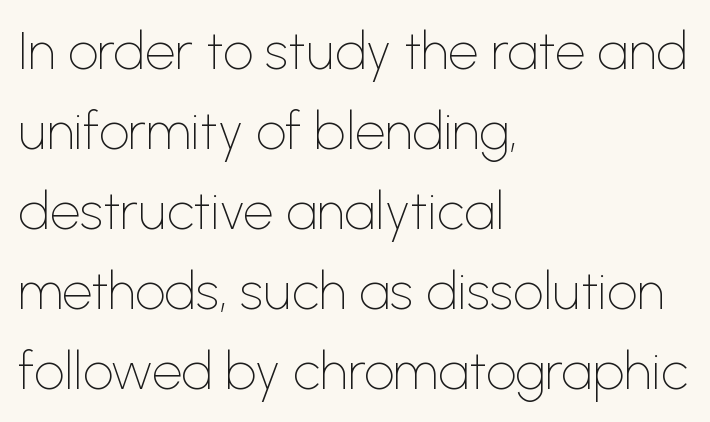
Varying glyph widths throughout — classic text-font behaviour. These lines were composed using upright roman letters. Check under the words: just untouched page. Where is the straight margin? On the left. Line spacing here is normal.
